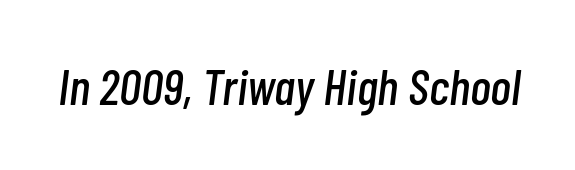
Varying glyph widths throughout — classic text-font behaviour. The specimen reads as italic at a glance. Each word holds together tightly as a unit, with standard inter-letter gaps. Honestly, there is no underline to notice here at all.
